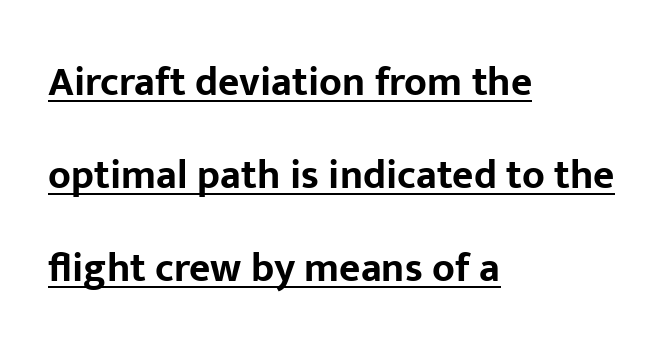
{"serif": "no", "italic": "no", "bold": "yes", "weight": "bold", "width": "normal", "stroke_contrast": "low", "x_height": "medium", "monospaced": "no", "underline": "yes", "align": "left", "line_spacing": "loose", "line_spacing_ratio": 2.27, "letter_spacing": "normal", "letter_spacing_em": 0.0, "glyph_px": 41}
